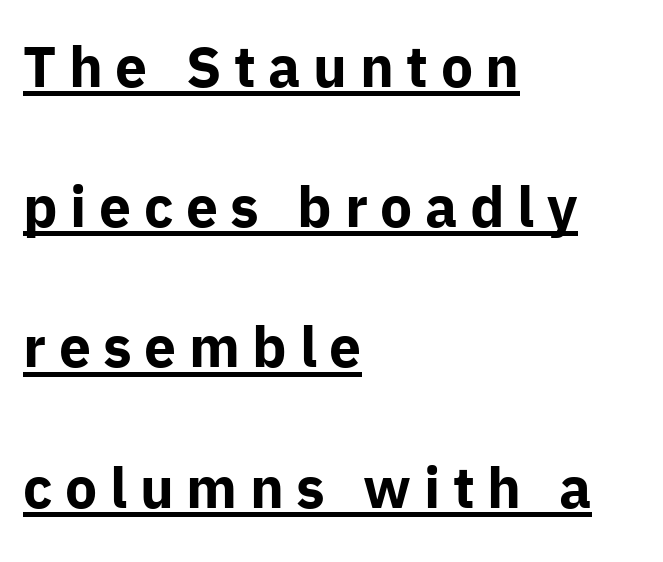
The image shows 57 px bold sans-serif type, upright; set left-aligned, loose line spacing (2.46x), unusually wide letter spacing (+0.22 em), underlined; low stroke contrast and a medium x-height.
